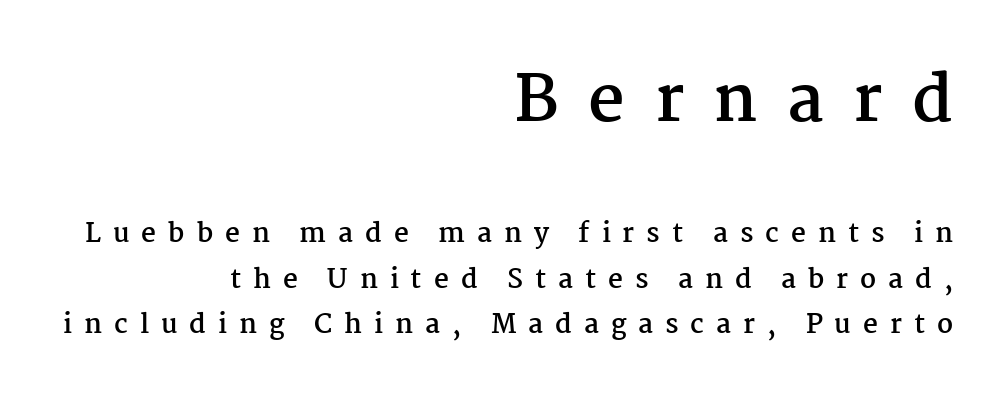
The lettering holds an erect, upright posture throughout. This sample uses a serif face. Size hierarchy here favors the leading block over the trailing one. The glyphs are unaccompanied by any horizontal stroke below them.
